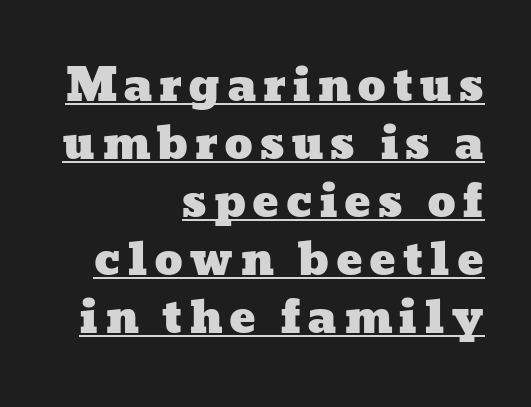
{"width": "wide", "stroke_contrast": "low", "x_height": "medium", "monospaced": "no", "underline": "yes", "align": "right", "line_spacing": "normal", "line_spacing_ratio": 1.32, "glyph_px": 44}
